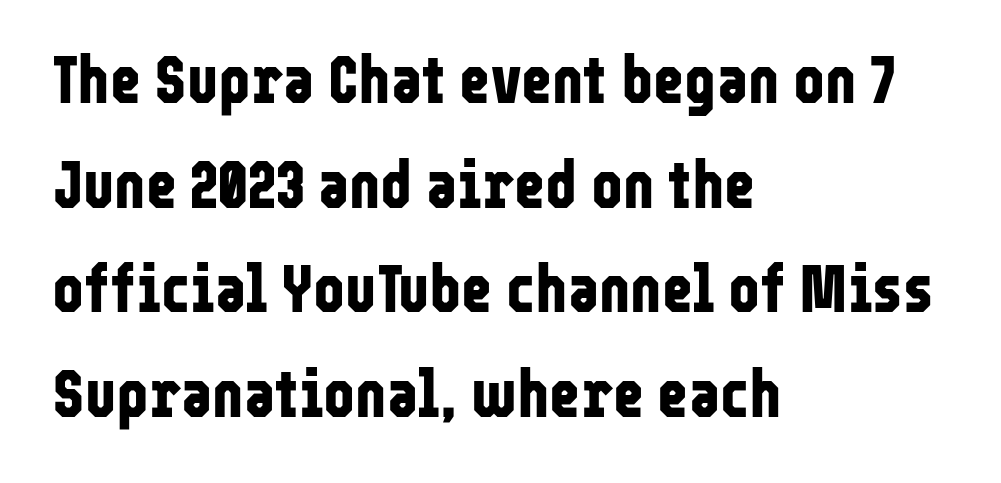
The image shows 67 px bold, condensed sans-serif type, upright; set left-aligned, normal line spacing (1.56x), normal letter spacing, not underlined; low stroke contrast and a medium x-height.
